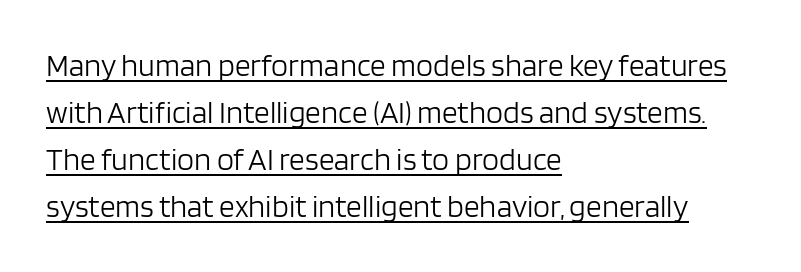
{"serif": "no", "italic": "no", "bold": "no", "weight": "light", "width": "normal", "stroke_contrast": "low", "x_height": "large", "monospaced": "no", "underline": "yes", "align": "left", "line_spacing": "normal", "line_spacing_ratio": 1.52, "letter_spacing": "normal", "letter_spacing_em": 0.0, "glyph_px": 31}
